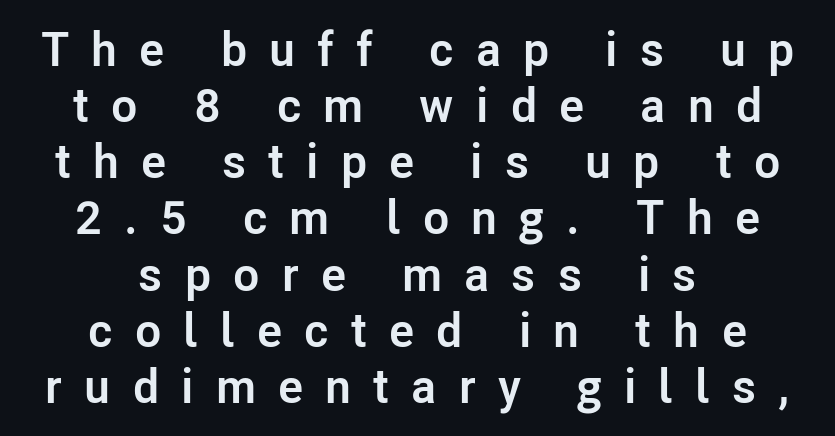
{"serif": "no", "italic": "no", "bold": "yes", "weight": "semibold", "width": "normal", "stroke_contrast": "low", "x_height": "medium", "monospaced": "no", "underline": "no", "align": "center", "line_spacing_ratio": 1.17, "letter_spacing": "wide", "letter_spacing_em": 0.46, "glyph_px": 48}
